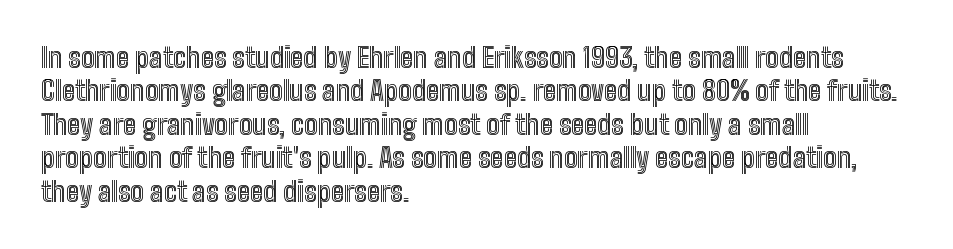
The specimen reads as upright at a glance. The words here are not underlined. Horizontal alignment here is leftward, the default for most running prose. The gaps between neighbouring characters are ordinary and unremarkable.
